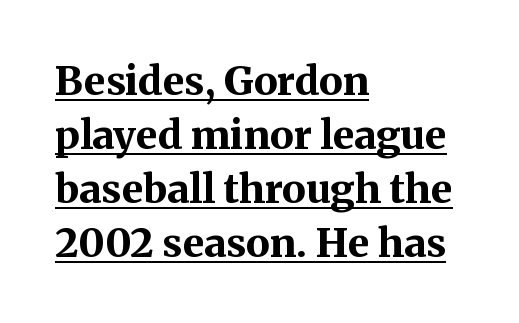
{"serif": "yes", "italic": "no", "bold": "yes", "weight": "bold", "width": "normal", "stroke_contrast": "medium", "x_height": "medium", "monospaced": "no", "underline": "yes", "align": "left", "line_spacing": "normal", "line_spacing_ratio": 1.35, "letter_spacing": "normal", "letter_spacing_em": 0.0, "glyph_px": 40}
